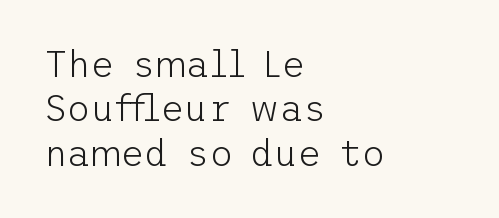
The image shows 36 px light sans-serif type, upright; set left-aligned, line spacing 1.23x, normal letter spacing, not underlined; low stroke contrast and a medium x-height.
